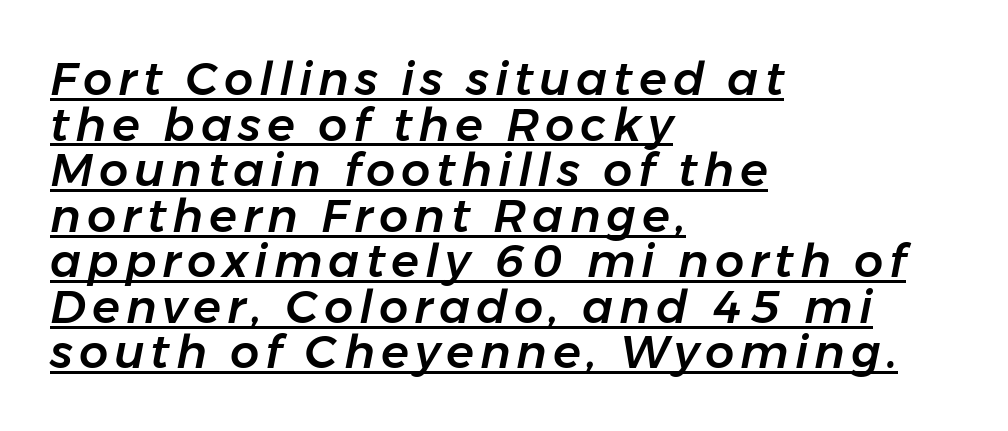
Q: Is the text italic (slanted)? A: Yes, it leans right by about 11 degrees.
Q: Is the text underlined? A: Yes.
Q: How is the paragraph aligned? A: Left-aligned.
Q: Is the spacing between lines tight, normal or loose? A: Tight.
Q: Width (condensed, normal, or wide)? A: Normal.
Q: Stroke contrast? A: Low.
Q: x-height? A: Medium.
Q: Monospaced? A: No.
